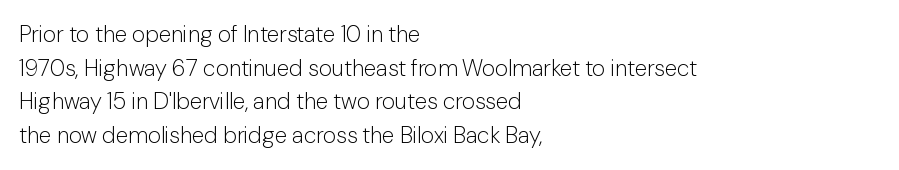
{"italic": "no", "bold": "no", "underline": "no", "align": "left", "line_spacing": "normal", "line_spacing_ratio": 1.46, "letter_spacing": "normal", "letter_spacing_em": 0.0, "glyph_px": 23}
